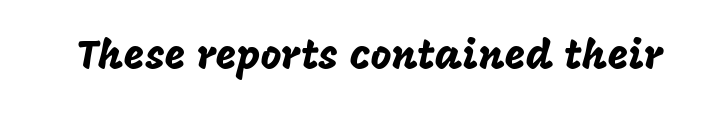
{"serif": "no", "width": "normal", "stroke_contrast": "low", "x_height": "large", "monospaced": "no", "underline": "no", "letter_spacing": "normal", "letter_spacing_em": 0.0, "glyph_px": 40}
